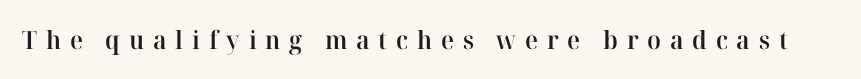
Q: Is the text bold? A: Semi-bold.
Q: Is the text italic (slanted)? A: No, it is upright.
Q: Is the text underlined? A: No.
Q: Is the spacing between letters normal or unusually wide? A: Unusually wide.
